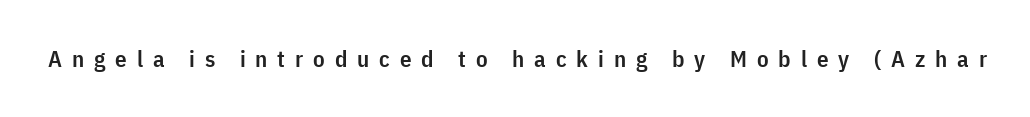
{"italic": "no", "bold": "semi", "underline": "no", "letter_spacing": "wide", "letter_spacing_em": 0.43, "glyph_px": 23}
